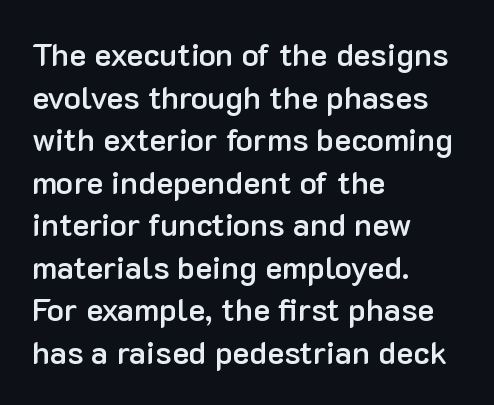
Q: Is the text bold? A: Semi-bold.
Q: Is the text italic (slanted)? A: No, it is upright.
Q: Is the typeface a serif or a sans-serif typeface? A: Sans-serif.
Q: Is the text underlined? A: No.
Q: How is the paragraph aligned? A: Left-aligned.
Q: Is the spacing between letters normal or unusually wide? A: Normal.
Q: Is the spacing between lines tight, normal or loose? A: Normal.
Q: Width (condensed, normal, or wide)? A: Normal.
Q: Stroke contrast? A: Low.
Q: x-height? A: Medium.
Q: Monospaced? A: No.
